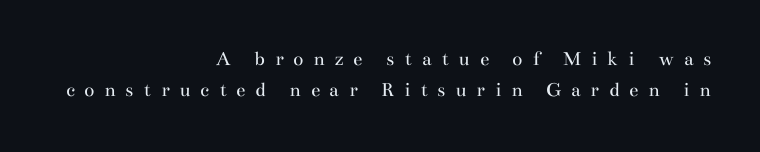
Compared with typical paragraphs, the rows here are spaced about the same. Weight: not bold — regular or lighter. Nobody drew a line under any word here. You could only call the tracking loose — the letters float apart. The compositor pushed each line to the right boundary.
